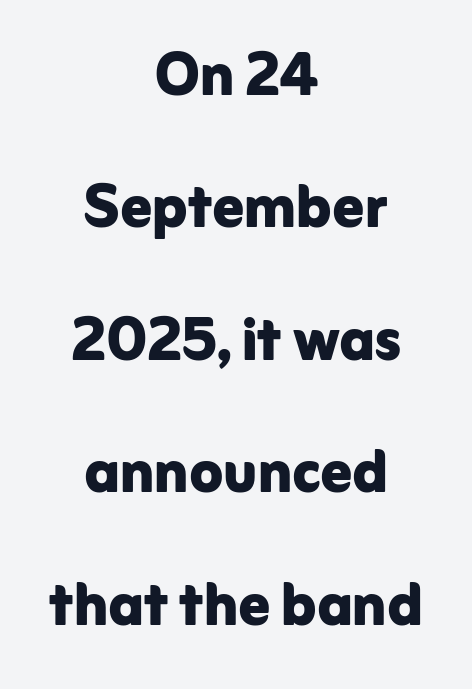
Emphasis by weight is at full strength: bold. The passage shown has conventional tracking throughout. Letterform terminals end flat and unadorned throughout the passage. Lines of text with bare space underneath. This sample uses an upright cut, with every glyph sitting square on the baseline. Each letter keeps its own natural width here, so spacing adapts to shape.
